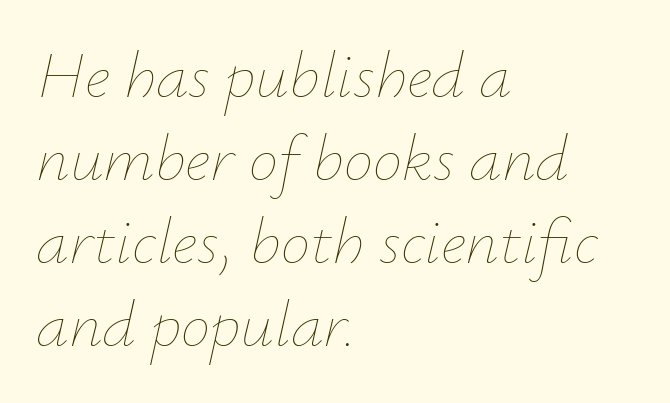
Q: Is the text bold? A: No.
Q: Is the text italic (slanted)? A: Yes, it leans right by about 12 degrees.
Q: Is the text underlined? A: No.
Q: How is the paragraph aligned? A: Left-aligned.
Q: Is the spacing between letters normal or unusually wide? A: Normal.
Q: Is the spacing between lines tight, normal or loose? A: Normal.
Q: Width (condensed, normal, or wide)? A: Normal.
Q: Stroke contrast? A: Low.
Q: x-height? A: Small.
Q: Monospaced? A: No.
